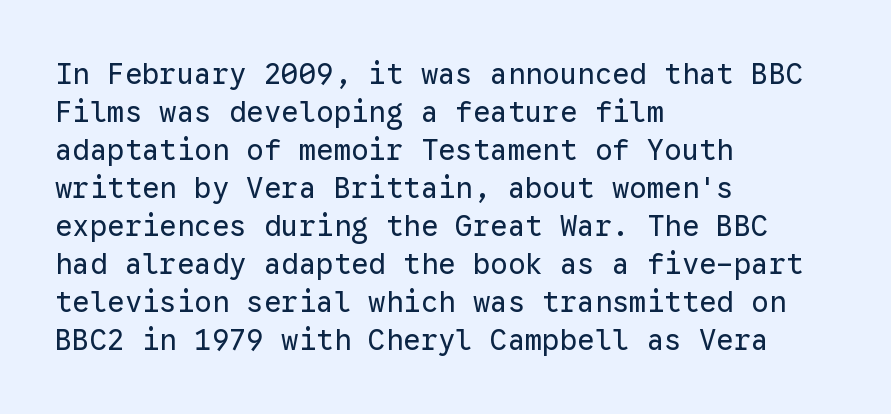
Q: Is the text bold? A: No.
Q: Is the text italic (slanted)? A: No, it is upright.
Q: Is the typeface a serif or a sans-serif typeface? A: Sans-serif.
Q: Is the text underlined? A: No.
Q: How is the paragraph aligned? A: Left-aligned.
Q: Is the spacing between letters normal or unusually wide? A: Normal.
Q: Is the spacing between lines tight, normal or loose? A: Normal.
Q: Width (condensed, normal, or wide)? A: Normal.
Q: Stroke contrast? A: Low.
Q: x-height? A: Medium.
Q: Monospaced? A: Yes.
